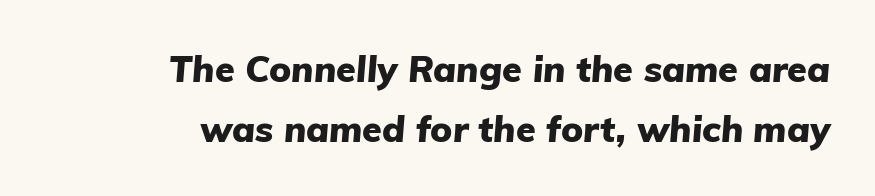
The image shows 36 px heavy type, italic (leaning right); set right-aligned, normal line spacing (1.66x), normal letter spacing, not underlined; low stroke contrast and a medium x-height.
